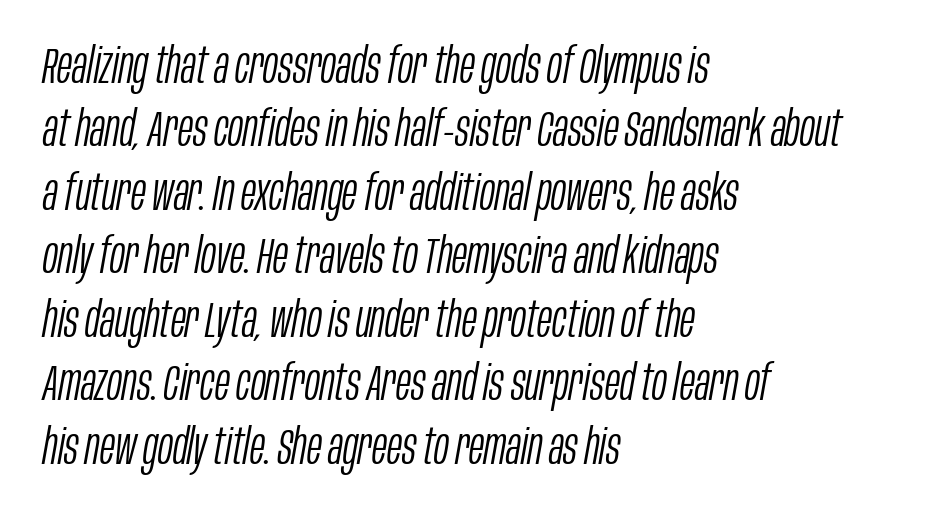
{"italic": "yes", "lean": "right", "slant_degrees": 10, "bold": "no", "weight": "light", "width": "condensed", "stroke_contrast": "low", "x_height": "large", "monospaced": "no", "underline": "no", "align": "left", "line_spacing": "normal", "line_spacing_ratio": 1.27, "letter_spacing": "normal", "letter_spacing_em": 0.0, "glyph_px": 50}
